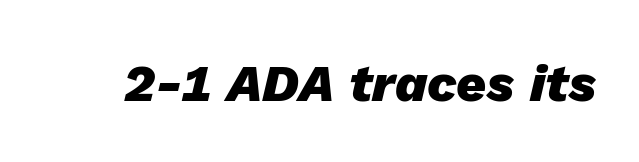
{"italic": "yes", "lean": "right", "slant_degrees": 13, "bold": "yes", "weight": "heavy", "width": "normal", "stroke_contrast": "low", "x_height": "medium", "monospaced": "no", "underline": "no", "letter_spacing": "normal", "letter_spacing_em": 0.0, "glyph_px": 52}
